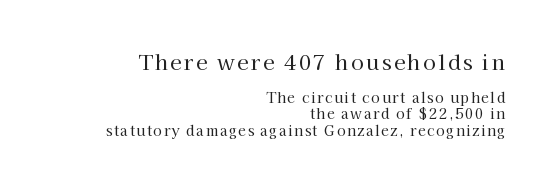
{"italic": "no", "bold": "no", "underline": "no", "align": "right", "line_spacing_ratio": 1.16, "larger_block": "first", "size_ratio": 1.5, "glyph_px": 21}
